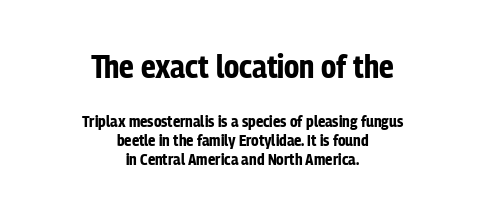
The image shows 32 px bold, condensed sans-serif type, upright; set centered, line spacing 1.19x, normal letter spacing, not underlined; the first (top) block is 2.0x larger; low stroke contrast and a medium x-height.
